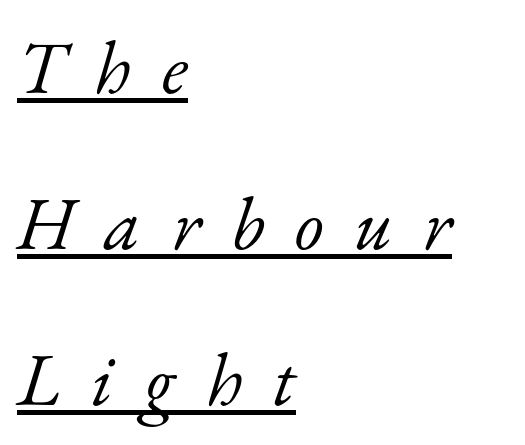
The image shows 75 px light serif type, italic (leaning right); set left-aligned, loose line spacing (2.08x), unusually wide letter spacing (+0.41 em), underlined; low stroke contrast and a small x-height.
